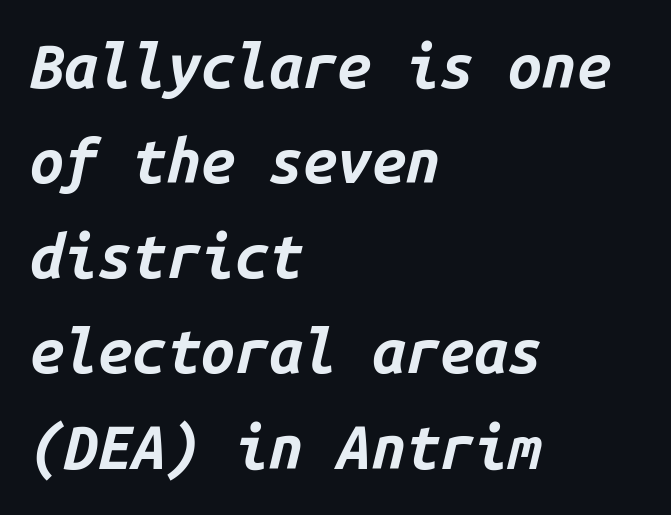
{"italic": "yes", "lean": "right", "slant_degrees": 14, "bold": "yes", "weight": "bold", "width": "normal", "stroke_contrast": "low", "x_height": "medium", "monospaced": "yes", "underline": "no", "align": "left", "line_spacing": "normal", "line_spacing_ratio": 1.56, "letter_spacing": "normal", "letter_spacing_em": 0.0, "glyph_px": 61}
